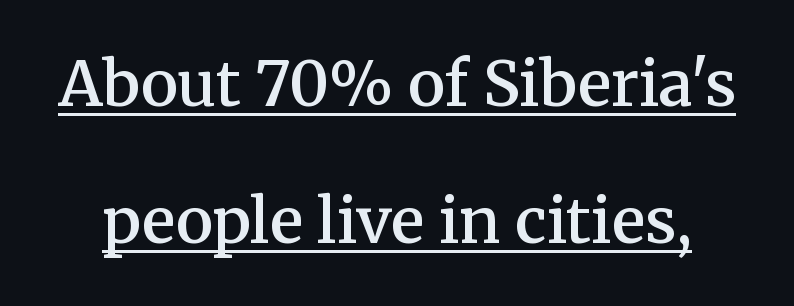
Its strokes are somewhat broadened, the hallmark of semibold type. Underline: present. The letters stand upright; this is a roman face. Letterform terminals end in serifs throughout the passage.
